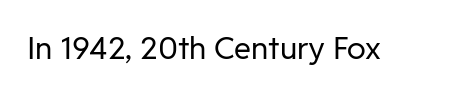
The image shows 31 px regular-weight sans-serif type, upright; set normal letter spacing, not underlined; low stroke contrast and a medium x-height.
